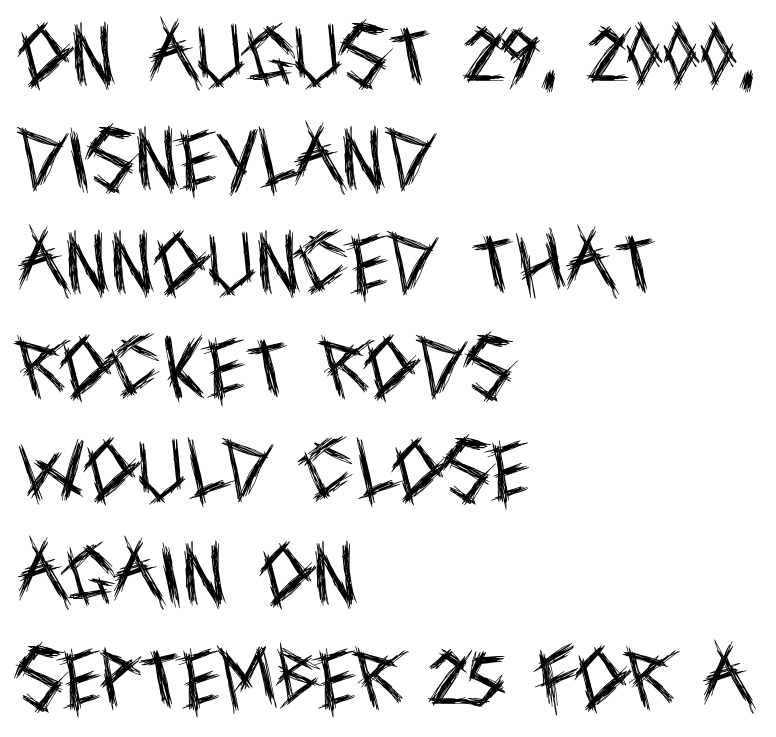
Q: Is the text bold? A: No.
Q: Is the text italic (slanted)? A: No, it is upright.
Q: Is the typeface a serif or a sans-serif typeface? A: Sans-serif.
Q: Is the text underlined? A: No.
Q: How is the paragraph aligned? A: Left-aligned.
Q: Is the spacing between letters normal or unusually wide? A: Normal.
Q: Is the spacing between lines tight, normal or loose? A: Normal.
Q: Width (condensed, normal, or wide)? A: Condensed.
Q: x-height? A: Large.
Q: Monospaced? A: No.
